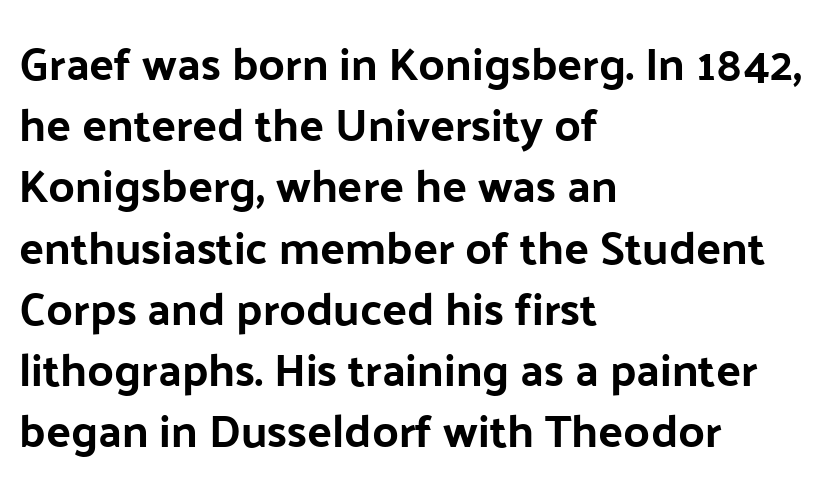
{"serif": "no", "italic": "no", "bold": "yes", "weight": "bold", "width": "normal", "stroke_contrast": "low", "x_height": "medium", "monospaced": "no", "underline": "no", "align": "left", "line_spacing": "normal", "line_spacing_ratio": 1.33, "letter_spacing": "normal", "letter_spacing_em": 0.0, "glyph_px": 46}
